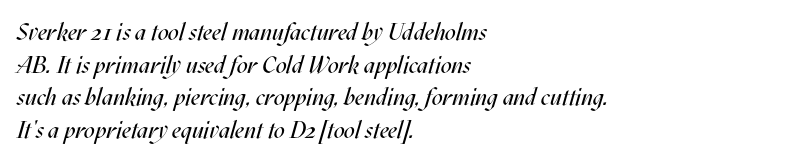
In terms of posture, this sample is oblique. Each line starts at the same left margin while the right side varies. Clear beneath every line of the passage. Tracking here is standard; glyphs follow each other at the usual distance. Nothing heavy about these letters — not bold at all. Vertically, the passage feels balanced, rows spaced as you'd expect.
